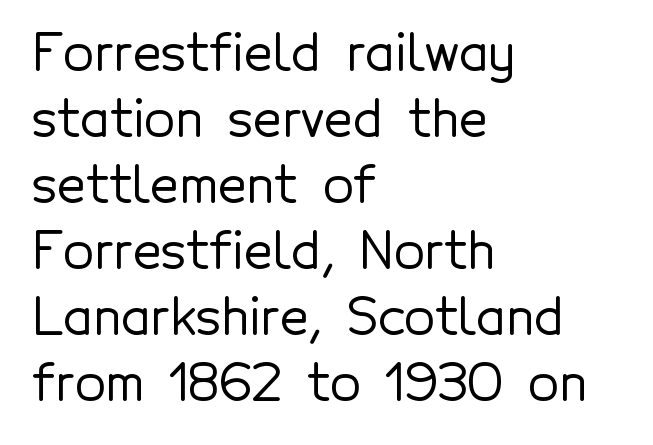
If you drew a line through each stem, it would be perfectly vertical. The foot of each line stays bare and open. Note the varied advance widths — an 'i' is clearly narrower than an 'm'. The setting favours the left margin, as ordinary paragraphs usually do. The rendering uses a moderate line-height, typical for paragraphs.
